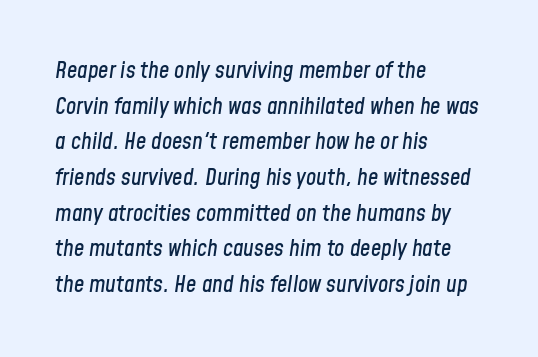
The image shows 23 px text type, italic (leaning right); set left-aligned, normal line spacing (1.55x), normal letter spacing, not underlined.
